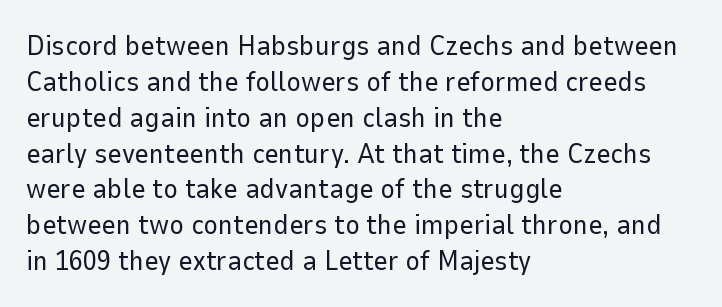
Looks like regular typesetting: each glyph gets only the width it needs. Compared with a typical body face, this is equally light or lighter still. Regarding leading, the lines here are spaced in the standard way. Short and long lines alike share a common starting point at left. Regarding serifs, this sample does without them.
